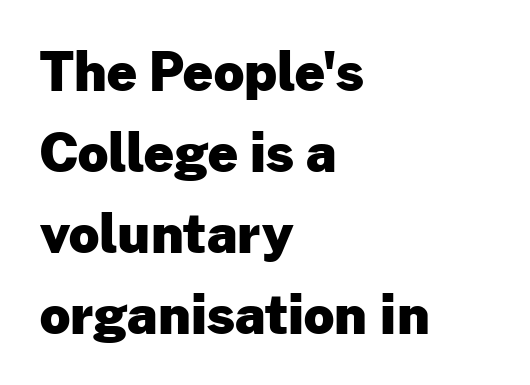
{"serif": "no", "italic": "no", "bold": "yes", "weight": "heavy", "width": "normal", "stroke_contrast": "low", "x_height": "medium", "monospaced": "no", "underline": "no", "align": "left", "line_spacing": "normal", "line_spacing_ratio": 1.53, "letter_spacing": "normal", "letter_spacing_em": 0.0, "glyph_px": 53}
